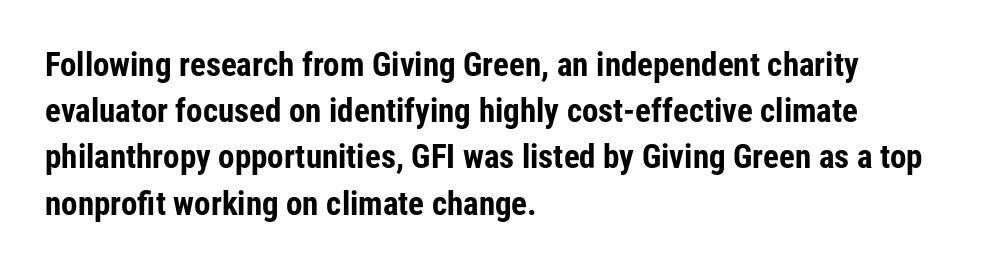
The typography opts for an upright posture over an oblique one. Grotesque or geometric, the face here clearly has no serifs. The gaps between neighbouring characters are ordinary and unremarkable. Underline: absent. If you drew a ruler down the left edge, every line would touch it.
